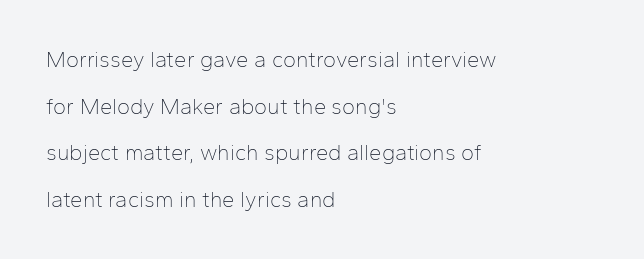
The image shows 22 px text type, upright; set left-aligned, loose line spacing (2.12x), normal letter spacing, not underlined.
